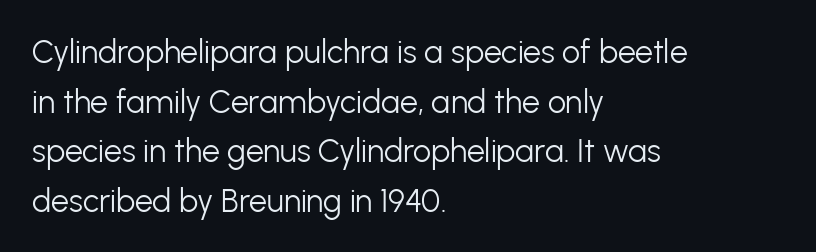
Does the type have serifs? No, each stem ends abruptly. Stroke thickness stays within the range of a standard reading face or lighter. Spacing verdict: proportional, widths tailored to each character. Rule under the text: the space is simply empty.
